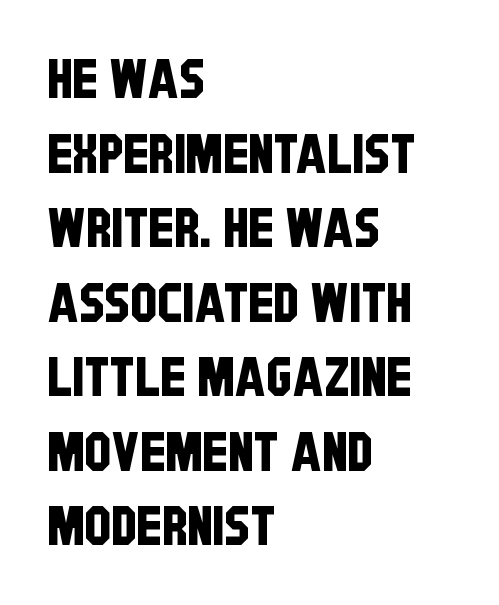
The image shows 54 px condensed sans-serif type; set left-aligned, normal line spacing (1.38x), normal letter spacing, not underlined; low stroke contrast and a large x-height.
